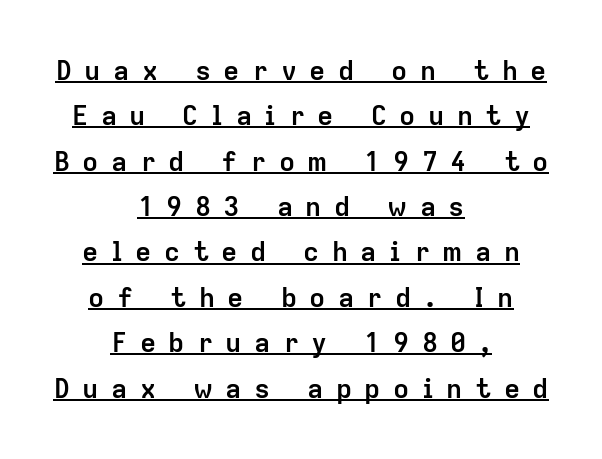
Looks like someone drew a line under every word here. The typesetting leans heavy: a genuine bold. Every row of glyphs is offset so its center matches the block's center. Observe the wide spacing: letters keep a clear distance from each other. Regarding leading, the lines here are spaced in the standard way. The letters stand straight up with perfectly vertical stems.
